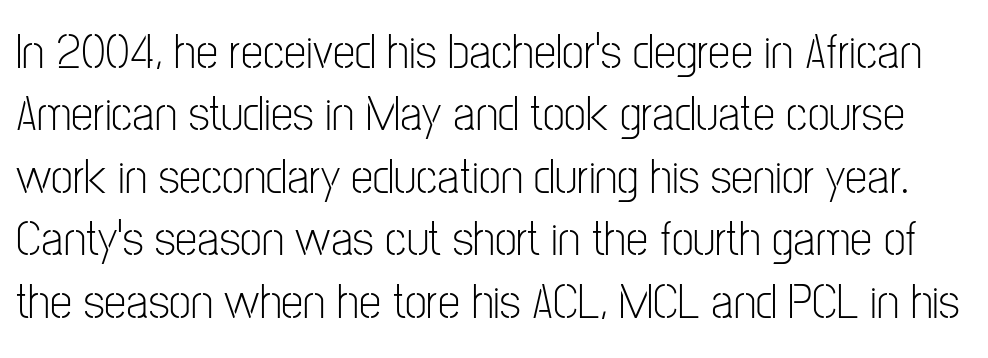
The image shows 50 px light, condensed sans-serif type, upright; set normal line spacing (1.25x), normal letter spacing, not underlined; low stroke contrast and a medium x-height.
